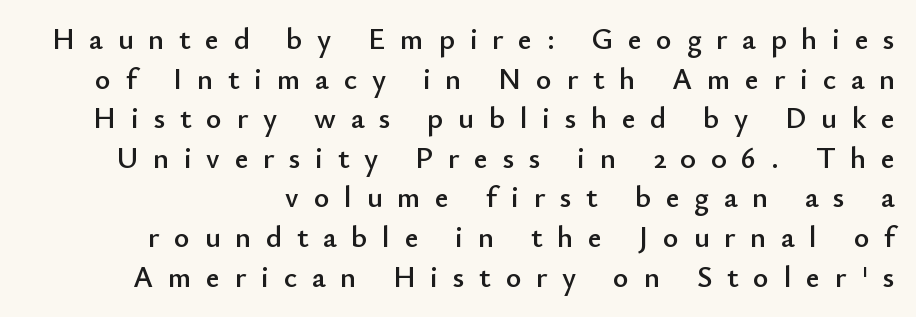
Q: Is the text italic (slanted)? A: No, it is upright.
Q: Is the typeface a serif or a sans-serif typeface? A: Sans-serif.
Q: Is the text underlined? A: No.
Q: Is the spacing between letters normal or unusually wide? A: Unusually wide.
Q: Is the spacing between lines tight, normal or loose? A: Normal.
Q: Width (condensed, normal, or wide)? A: Normal.
Q: Stroke contrast? A: Low.
Q: x-height? A: Small.
Q: Monospaced? A: No.
